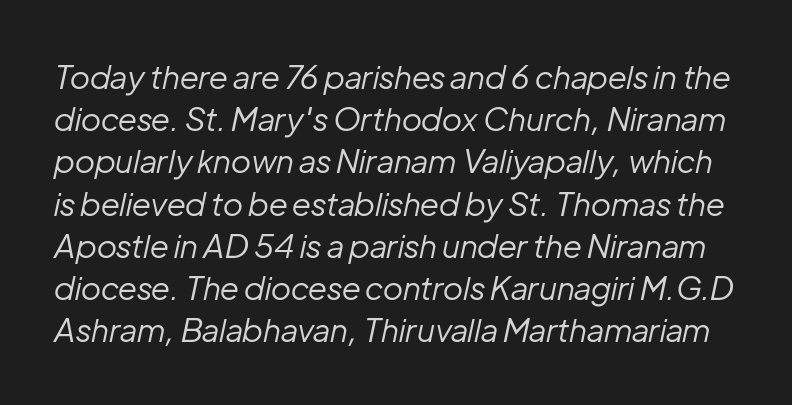
{"italic": "yes", "lean": "right", "slant_degrees": 12, "bold": "no", "weight": "regular", "width": "normal", "stroke_contrast": "low", "x_height": "medium", "monospaced": "no", "underline": "no", "line_spacing": "normal", "line_spacing_ratio": 1.32, "letter_spacing": "normal", "letter_spacing_em": 0.0, "glyph_px": 32}
